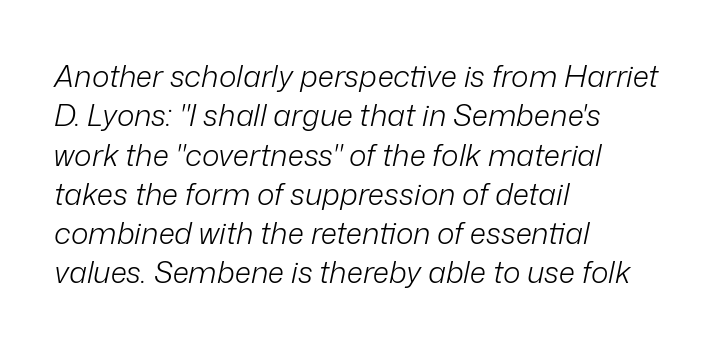
The image shows 30 px light type, italic (leaning right); set left-aligned, normal line spacing (1.31x), normal letter spacing, not underlined; low stroke contrast and a medium x-height.
